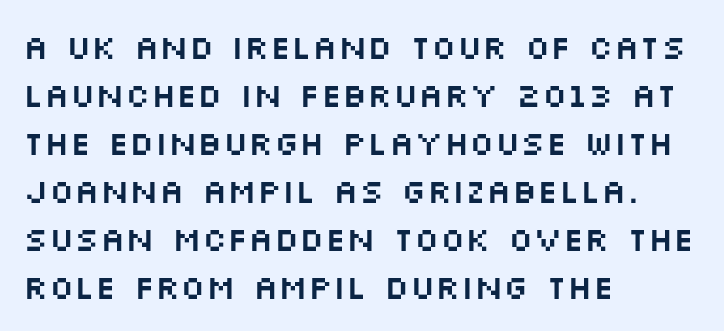
Descender tails drop into unmarked territory. Do the characters align in a grid? No, the font is proportional. Teacher's note: observe the even left margin — that is flush-left alignment. A roman cut, with each character standing at attention.
